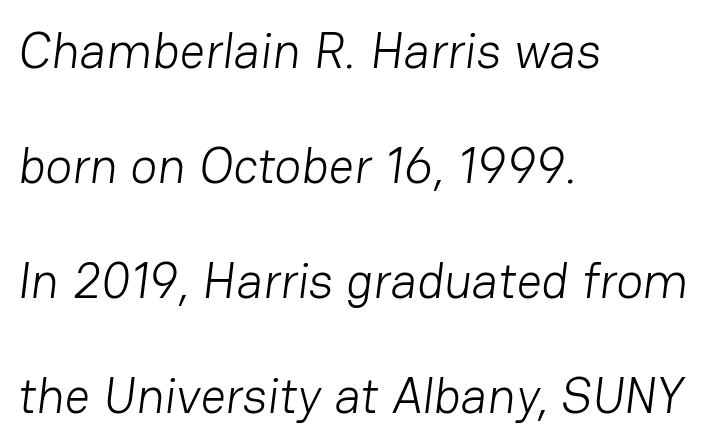
{"serif": "no", "bold": "no", "weight": "light", "width": "normal", "stroke_contrast": "low", "x_height": "medium", "monospaced": "no", "underline": "no", "align": "left", "line_spacing": "loose", "line_spacing_ratio": 2.3, "letter_spacing": "normal", "letter_spacing_em": 0.0, "glyph_px": 50}
